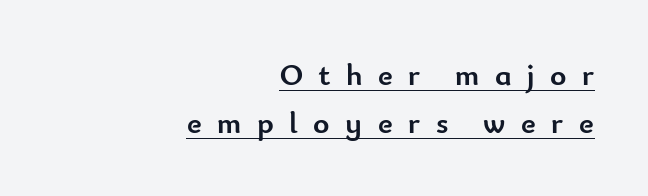
{"serif": "no", "italic": "no", "bold": "yes", "weight": "semibold", "width": "normal", "stroke_contrast": "low", "x_height": "small", "monospaced": "no", "underline": "yes", "align": "right", "line_spacing": "normal", "line_spacing_ratio": 1.54, "letter_spacing": "wide", "letter_spacing_em": 0.5, "glyph_px": 31}
